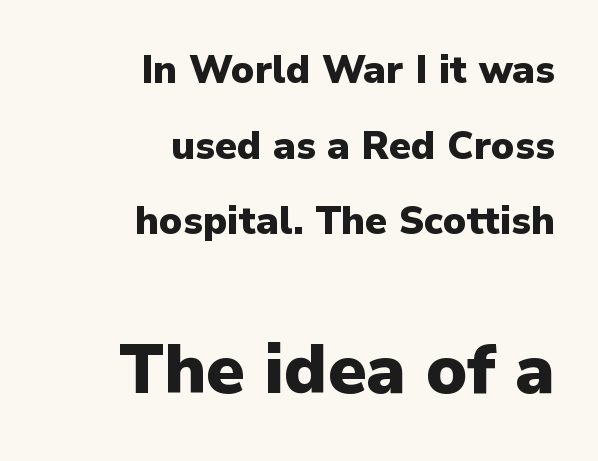
{"serif": "no", "italic": "no", "bold": "yes", "weight": "heavy", "width": "normal", "stroke_contrast": "low", "x_height": "medium", "monospaced": "no", "underline": "no", "align": "right", "line_spacing": "loose", "line_spacing_ratio": 1.94, "letter_spacing": "normal", "letter_spacing_em": 0.0, "larger_block": "second", "size_ratio": 1.74, "glyph_px": 68}
